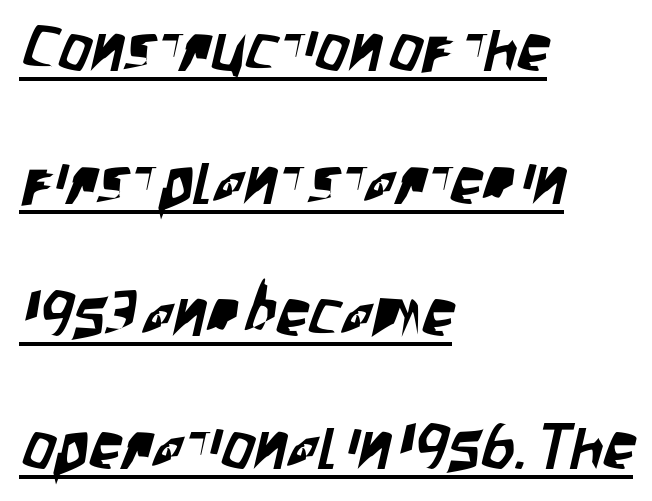
Q: Is the typeface a serif or a sans-serif typeface? A: Sans-serif.
Q: Is the text underlined? A: Yes.
Q: How is the paragraph aligned? A: Left-aligned.
Q: Is the spacing between letters normal or unusually wide? A: Normal.
Q: Is the spacing between lines tight, normal or loose? A: Loose.
Q: Width (condensed, normal, or wide)? A: Condensed.
Q: Stroke contrast? A: Low.
Q: x-height? A: Large.
Q: Monospaced? A: No.
